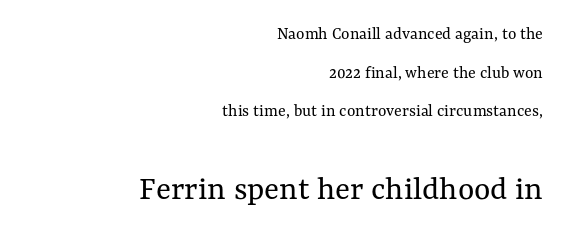
The image shows 35 px regular-weight type, upright; set right-aligned, loose line spacing (2.14x), normal letter spacing, not underlined; the second (bottom) block is 1.94x larger; medium stroke contrast and a medium x-height.
